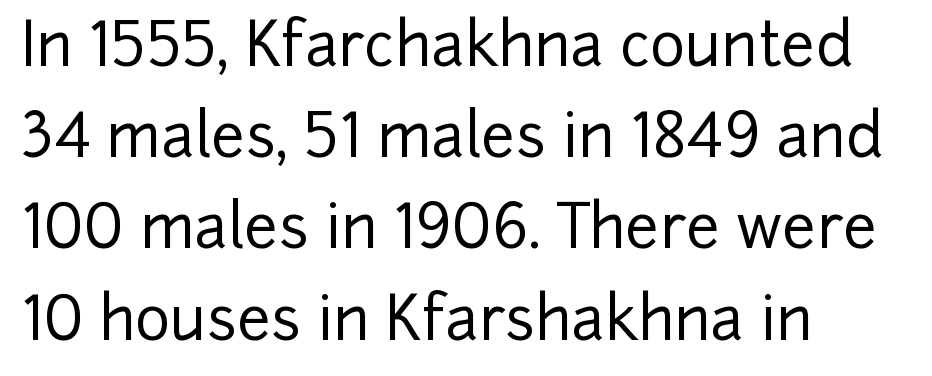
{"serif": "no", "italic": "no", "width": "normal", "stroke_contrast": "low", "x_height": "medium", "monospaced": "no", "underline": "no", "align": "left", "line_spacing": "normal", "line_spacing_ratio": 1.52, "letter_spacing": "normal", "letter_spacing_em": 0.0, "glyph_px": 60}
